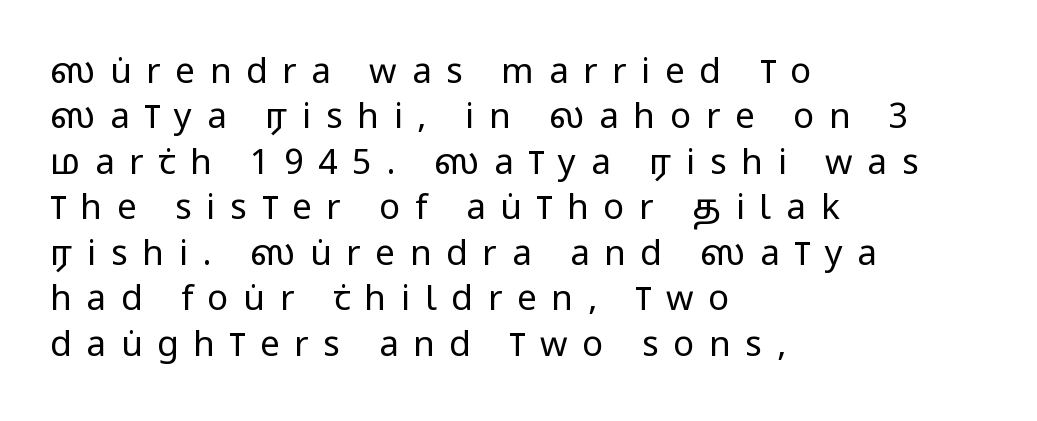
{"serif": "no", "italic": "no", "bold": "no", "weight": "regular", "width": "condensed", "stroke_contrast": "low", "x_height": "large", "monospaced": "no", "underline": "no", "align": "left", "line_spacing": "normal", "line_spacing_ratio": 1.3, "letter_spacing": "wide", "letter_spacing_em": 0.42, "glyph_px": 35}
